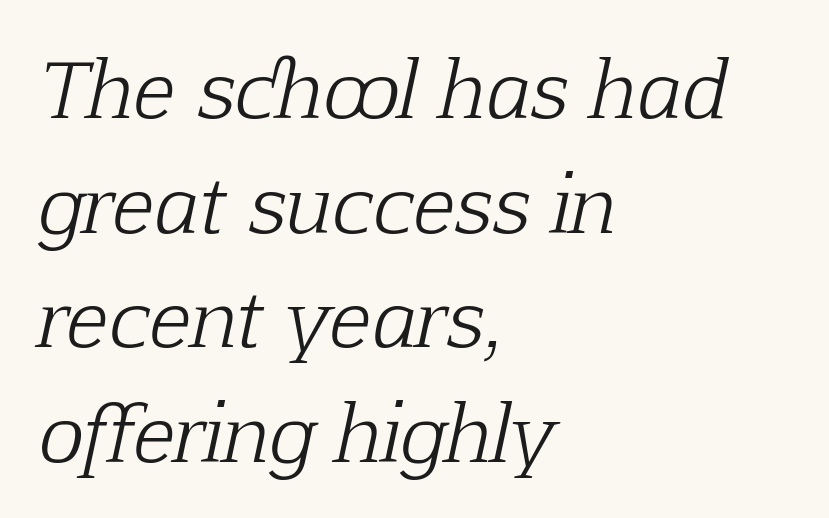
Q: Is the text bold? A: No.
Q: Is the text italic (slanted)? A: Yes, it leans right by about 12 degrees.
Q: Is the typeface a serif or a sans-serif typeface? A: Serif.
Q: Is the text underlined? A: No.
Q: How is the paragraph aligned? A: Left-aligned.
Q: Is the spacing between letters normal or unusually wide? A: Normal.
Q: Is the spacing between lines tight, normal or loose? A: Normal.
Q: Width (condensed, normal, or wide)? A: Normal.
Q: Stroke contrast? A: Low.
Q: x-height? A: Medium.
Q: Monospaced? A: No.
